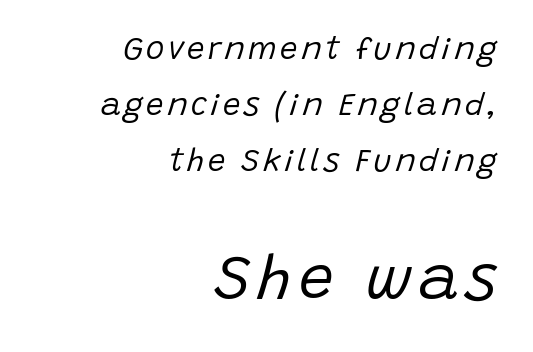
A typesetter would call this proportional, since set widths differ per character. Stems and bowls with no extra thickness — not bold. The ragged edge is on the left, which tells us the setting is flush right. The space directly below the letters is spotless. Compare the two chunks: the lower has the greater cap height.
